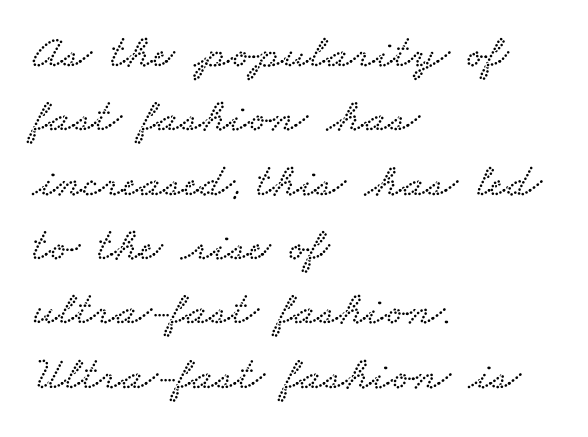
Q: Is the typeface a serif or a sans-serif typeface? A: Serif.
Q: Is the text underlined? A: No.
Q: How is the paragraph aligned? A: Left-aligned.
Q: Is the spacing between letters normal or unusually wide? A: Normal.
Q: Is the spacing between lines tight, normal or loose? A: Normal.
Q: Width (condensed, normal, or wide)? A: Wide.
Q: Stroke contrast? A: Low.
Q: x-height? A: Small.
Q: Monospaced? A: No.
